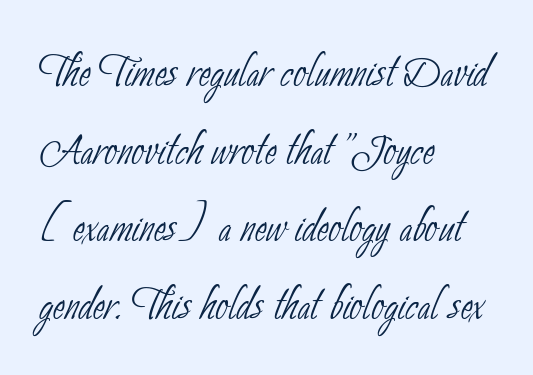
{"serif": "no", "bold": "no", "weight": "thin", "width": "condensed", "stroke_contrast": "low", "x_height": "small", "monospaced": "no", "underline": "no", "align": "left", "line_spacing": "normal", "line_spacing_ratio": 1.36, "letter_spacing": "normal", "letter_spacing_em": 0.0, "glyph_px": 57}
